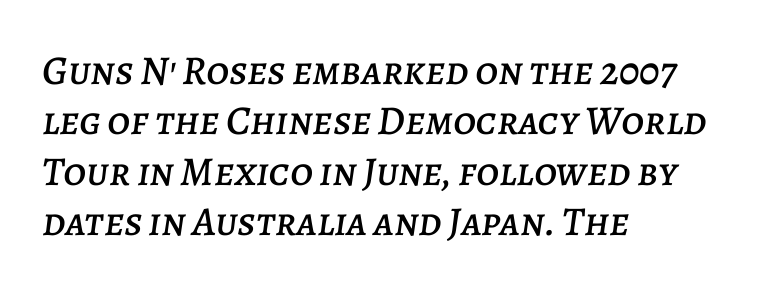
If you drew a ruler down the left edge, every line would touch it. Letter spacing: default. Beneath every word, the page is bare. Every character sits at an angle, as italics do.
